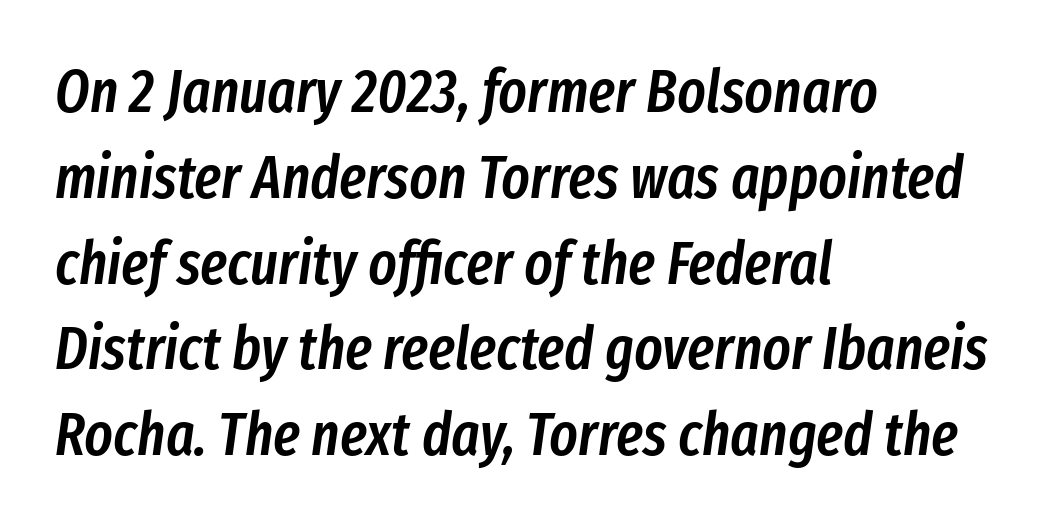
{"italic": "yes", "lean": "right", "slant_degrees": 8, "bold": "semi", "weight": "semibold", "width": "condensed", "stroke_contrast": "low", "x_height": "medium", "monospaced": "no", "underline": "no", "align": "left", "line_spacing": "normal", "line_spacing_ratio": 1.43, "letter_spacing": "normal", "letter_spacing_em": 0.0, "glyph_px": 60}
